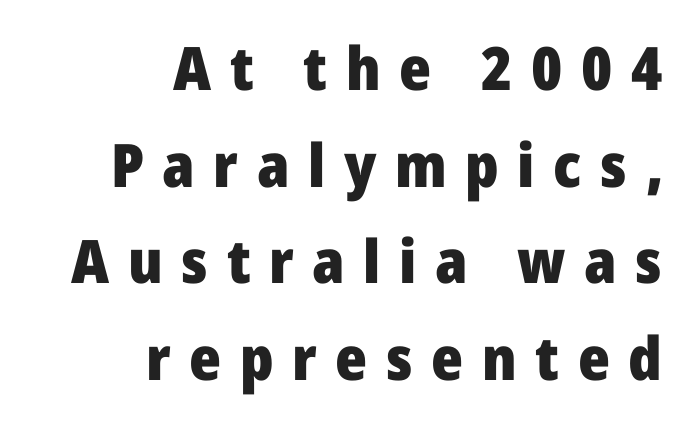
Q: Is the text bold? A: Yes.
Q: Is the text italic (slanted)? A: No, it is upright.
Q: Is the typeface a serif or a sans-serif typeface? A: Sans-serif.
Q: Is the text underlined? A: No.
Q: How is the paragraph aligned? A: Right-aligned.
Q: Is the spacing between letters normal or unusually wide? A: Unusually wide.
Q: Is the spacing between lines tight, normal or loose? A: Normal.
Q: Width (condensed, normal, or wide)? A: Normal.
Q: Stroke contrast? A: Low.
Q: x-height? A: Medium.
Q: Monospaced? A: No.
